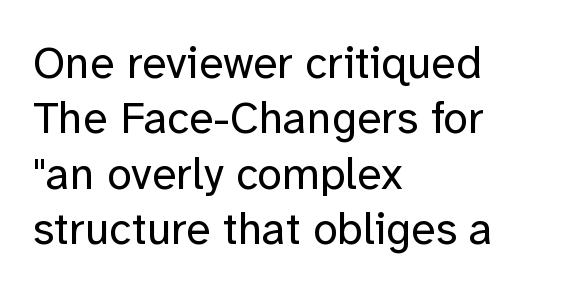
The image shows 45 px regular-weight sans-serif type, upright; set left-aligned, line spacing 1.23x, normal letter spacing, not underlined; low stroke contrast and a medium x-height.
